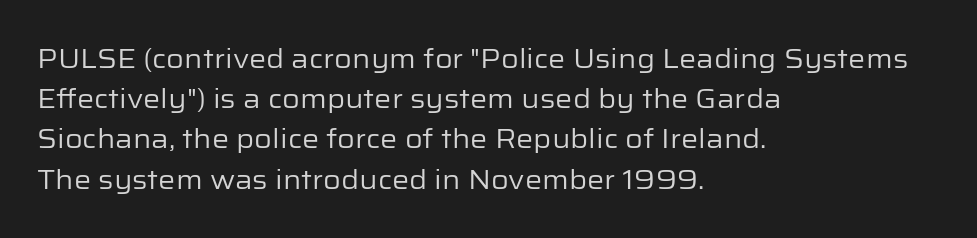
Q: Is the text bold? A: No.
Q: Is the text italic (slanted)? A: No, it is upright.
Q: Is the text underlined? A: No.
Q: How is the paragraph aligned? A: Left-aligned.
Q: Is the spacing between letters normal or unusually wide? A: Normal.
Q: Is the spacing between lines tight, normal or loose? A: Normal.
